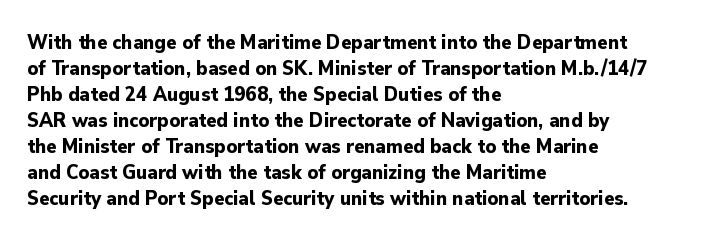
{"italic": "no", "bold": "yes", "underline": "no", "align": "left", "line_spacing_ratio": 1.24, "letter_spacing": "normal", "letter_spacing_em": 0.0, "glyph_px": 21}
